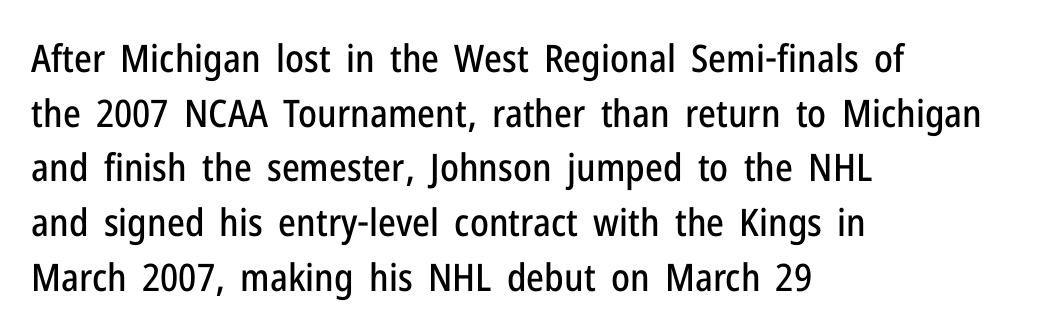
{"serif": "no", "italic": "no", "width": "condensed", "stroke_contrast": "low", "x_height": "medium", "monospaced": "no", "underline": "no", "align": "left", "line_spacing": "normal", "line_spacing_ratio": 1.44, "letter_spacing": "normal", "letter_spacing_em": 0.0, "glyph_px": 38}
